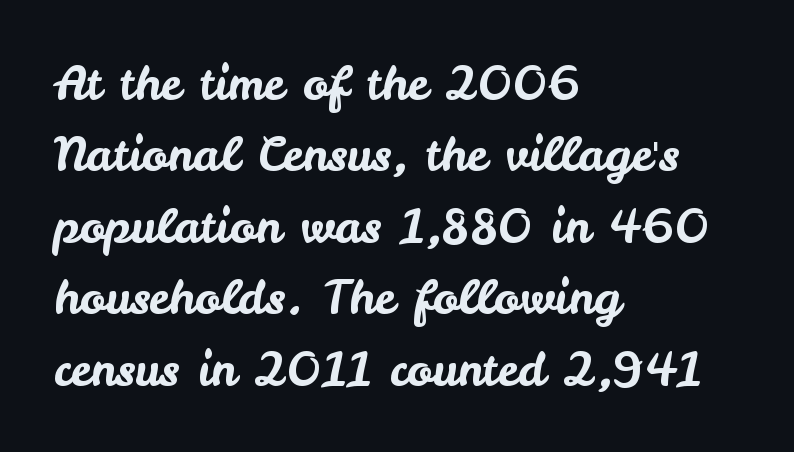
Observe the ordinary spacing: letters are neighbours, not strangers. Note the varied advance widths — an 'i' is clearly narrower than an 'm'. Is there much room between lines? A standard amount, neither cramped nor airy. The glyphs in this specimen are sans serif.
